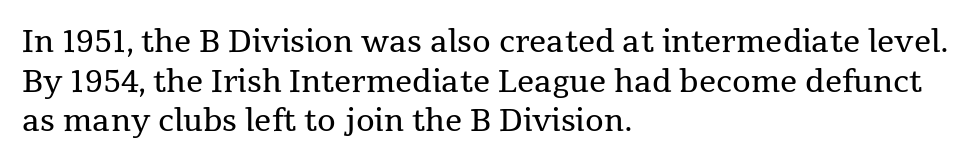
A typesetter would call this zero additional tracking. The passage shown is typeset with a serif family. No italicization has been applied; the sample stays upright. This rendering features lettering with no underline.
